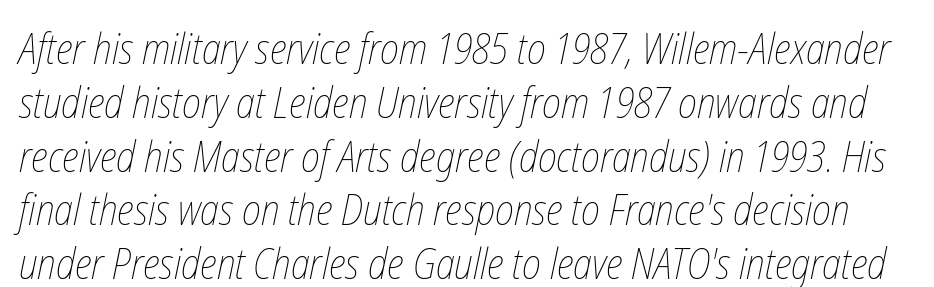
{"bold": "no", "weight": "thin", "width": "condensed", "stroke_contrast": "low", "x_height": "medium", "monospaced": "no", "underline": "no", "line_spacing": "normal", "line_spacing_ratio": 1.28, "letter_spacing": "normal", "letter_spacing_em": 0.0, "glyph_px": 42}
